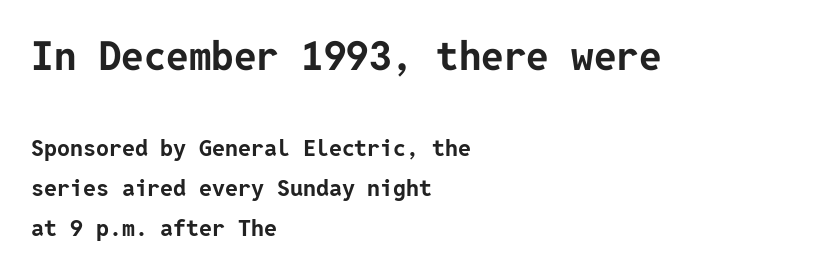
The image shows 40 px bold sans-serif type, upright; set left-aligned, line spacing 1.74x, normal letter spacing, not underlined; the first (top) block is 1.74x larger; low stroke contrast and a medium x-height.
